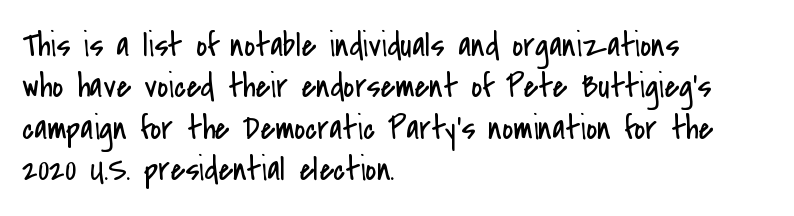
Q: Is the text bold? A: No.
Q: Is the text italic (slanted)? A: No, it is upright.
Q: Is the typeface a serif or a sans-serif typeface? A: Sans-serif.
Q: Is the text underlined? A: No.
Q: How is the paragraph aligned? A: Left-aligned.
Q: Is the spacing between letters normal or unusually wide? A: Normal.
Q: Width (condensed, normal, or wide)? A: Condensed.
Q: Stroke contrast? A: Low.
Q: x-height? A: Small.
Q: Monospaced? A: No.
